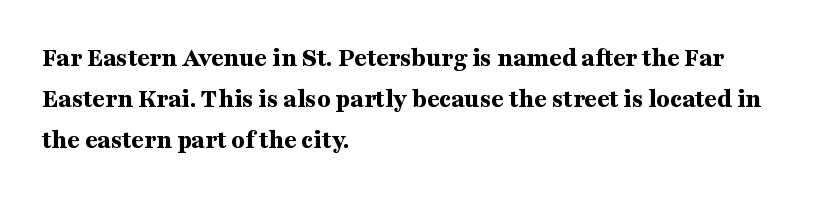
{"italic": "no", "bold": "yes", "underline": "no", "align": "left", "line_spacing": "normal", "line_spacing_ratio": 1.51, "letter_spacing": "normal", "letter_spacing_em": 0.0, "glyph_px": 27}
